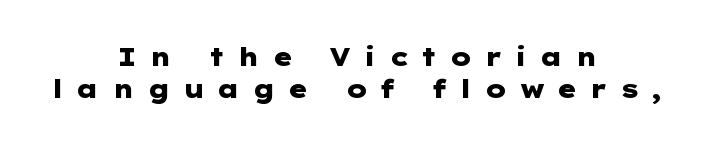
{"italic": "no", "bold": "yes", "underline": "no", "align": "center", "line_spacing": "normal", "line_spacing_ratio": 1.3, "letter_spacing": "wide", "letter_spacing_em": 0.47, "glyph_px": 25}
